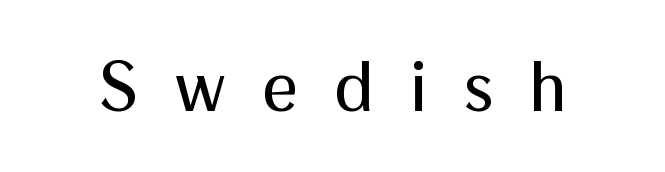
Q: Is the text bold? A: No.
Q: Is the text italic (slanted)? A: No, it is upright.
Q: Is the typeface a serif or a sans-serif typeface? A: Sans-serif.
Q: Is the text underlined? A: No.
Q: Is the spacing between letters normal or unusually wide? A: Unusually wide.
Q: Width (condensed, normal, or wide)? A: Normal.
Q: Stroke contrast? A: Medium.
Q: x-height? A: Medium.
Q: Monospaced? A: No.
